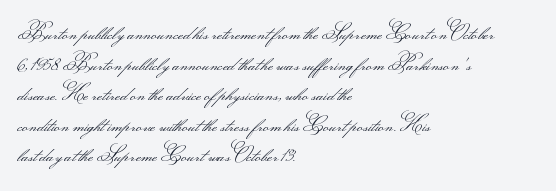
{"bold": "no", "underline": "no", "align": "left", "line_spacing": "normal", "line_spacing_ratio": 1.53, "letter_spacing": "normal", "letter_spacing_em": 0.0, "glyph_px": 20}
